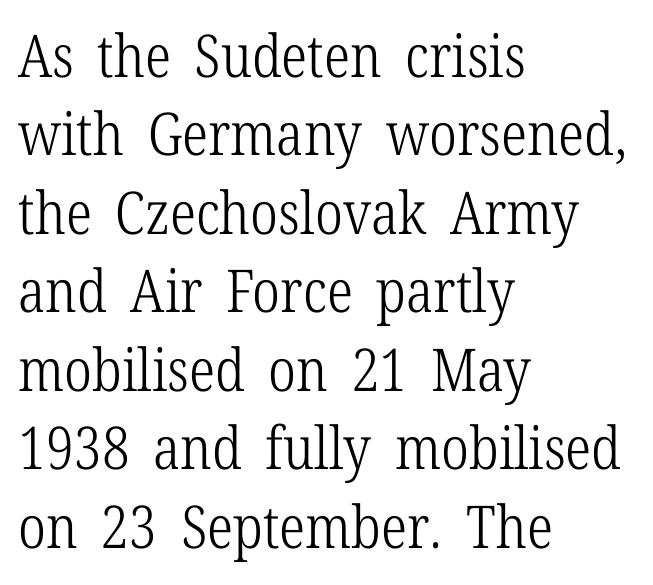
Q: Is the text bold? A: No.
Q: Is the text italic (slanted)? A: No, it is upright.
Q: Is the typeface a serif or a sans-serif typeface? A: Serif.
Q: Is the text underlined? A: No.
Q: How is the paragraph aligned? A: Left-aligned.
Q: Is the spacing between letters normal or unusually wide? A: Normal.
Q: Is the spacing between lines tight, normal or loose? A: Normal.
Q: Width (condensed, normal, or wide)? A: Condensed.
Q: Stroke contrast? A: Low.
Q: x-height? A: Medium.
Q: Monospaced? A: No.
